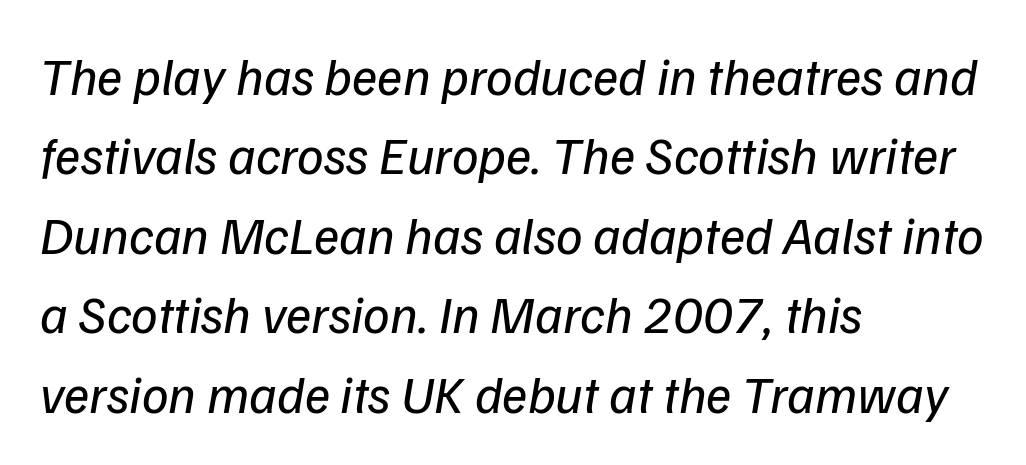
{"italic": "yes", "lean": "right", "slant_degrees": 9, "bold": "no", "weight": "regular", "width": "normal", "stroke_contrast": "low", "x_height": "medium", "monospaced": "no", "underline": "no", "align": "left", "line_spacing": "normal", "line_spacing_ratio": 1.5, "letter_spacing": "normal", "letter_spacing_em": 0.0, "glyph_px": 53}
